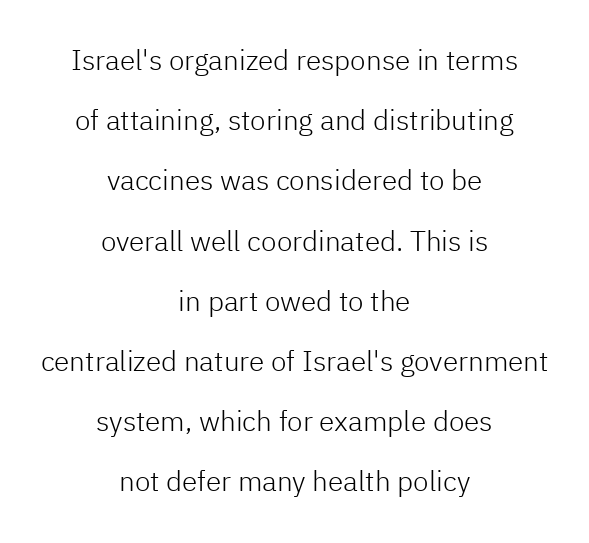
Q: Is the text bold? A: No.
Q: Is the text italic (slanted)? A: No, it is upright.
Q: Is the typeface a serif or a sans-serif typeface? A: Sans-serif.
Q: Is the text underlined? A: No.
Q: How is the paragraph aligned? A: Centered.
Q: Is the spacing between letters normal or unusually wide? A: Normal.
Q: Is the spacing between lines tight, normal or loose? A: Loose.
Q: Width (condensed, normal, or wide)? A: Normal.
Q: Stroke contrast? A: Low.
Q: x-height? A: Medium.
Q: Monospaced? A: No.
